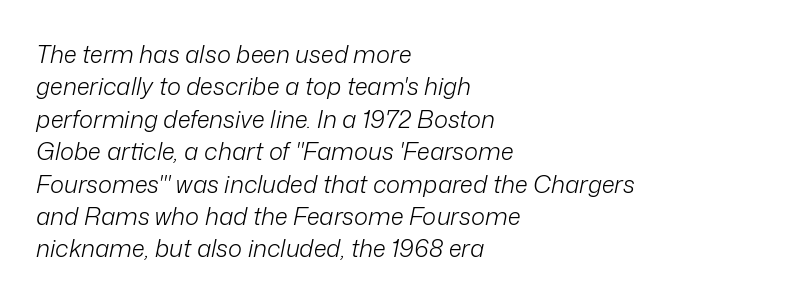
Q: Is the text bold? A: No.
Q: Is the text italic (slanted)? A: Yes, it leans right by about 12 degrees.
Q: Is the text underlined? A: No.
Q: How is the paragraph aligned? A: Left-aligned.
Q: Is the spacing between letters normal or unusually wide? A: Normal.
Q: Is the spacing between lines tight, normal or loose? A: Normal.
